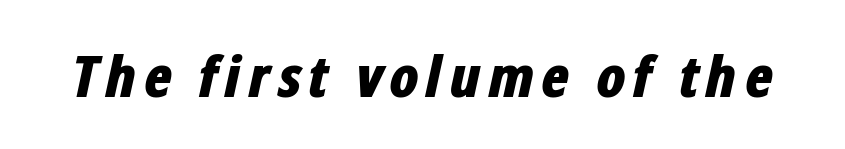
Q: Is the text bold? A: Yes.
Q: Is the text italic (slanted)? A: Yes, it leans right by about 12 degrees.
Q: Is the text underlined? A: No.
Q: Width (condensed, normal, or wide)? A: Condensed.
Q: Stroke contrast? A: Low.
Q: x-height? A: Medium.
Q: Monospaced? A: No.
